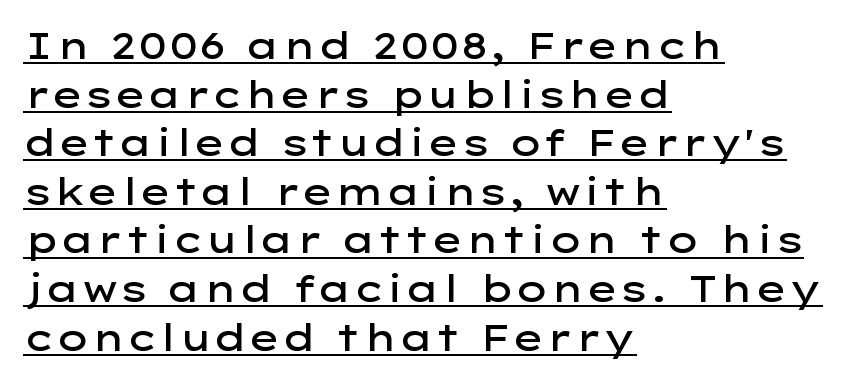
Q: Is the text bold? A: Semi-bold.
Q: Is the text italic (slanted)? A: No, it is upright.
Q: Is the typeface a serif or a sans-serif typeface? A: Sans-serif.
Q: Is the text underlined? A: Yes.
Q: How is the paragraph aligned? A: Left-aligned.
Q: Is the spacing between letters normal or unusually wide? A: Normal.
Q: Is the spacing between lines tight, normal or loose? A: Normal.
Q: Width (condensed, normal, or wide)? A: Wide.
Q: Stroke contrast? A: Low.
Q: x-height? A: Medium.
Q: Monospaced? A: No.
